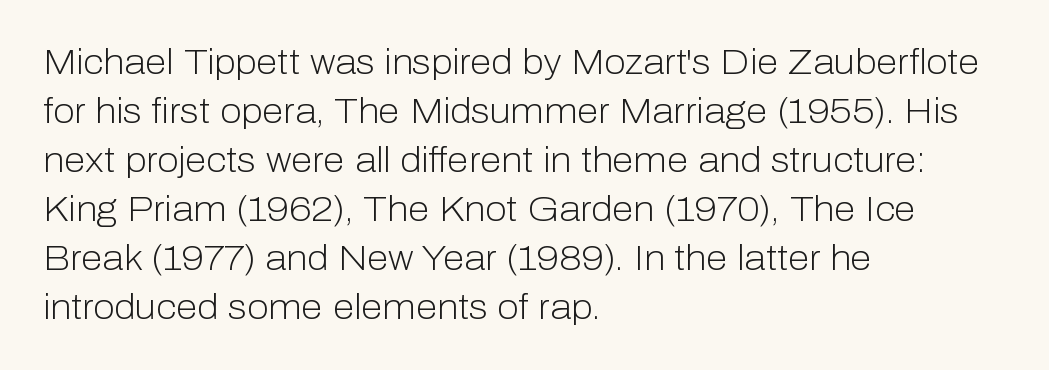
Q: Is the text bold? A: No.
Q: Is the text italic (slanted)? A: No, it is upright.
Q: Is the typeface a serif or a sans-serif typeface? A: Sans-serif.
Q: Is the text underlined? A: No.
Q: How is the paragraph aligned? A: Left-aligned.
Q: Is the spacing between letters normal or unusually wide? A: Normal.
Q: Is the spacing between lines tight, normal or loose? A: Normal.
Q: Width (condensed, normal, or wide)? A: Normal.
Q: Stroke contrast? A: Low.
Q: x-height? A: Medium.
Q: Monospaced? A: No.
